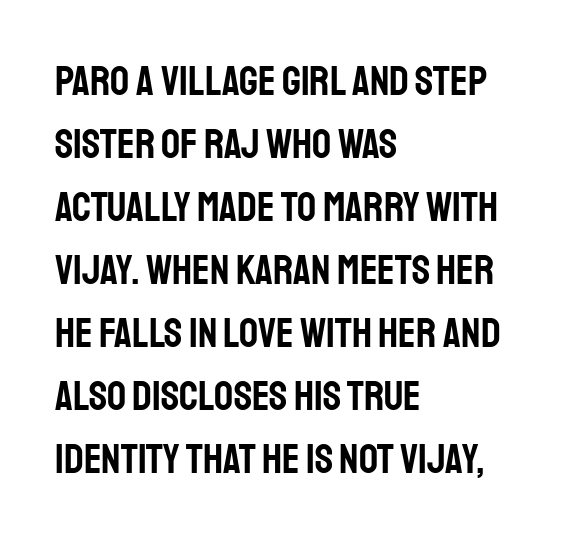
{"serif": "no", "italic": "no", "width": "condensed", "stroke_contrast": "low", "x_height": "large", "monospaced": "no", "underline": "no", "align": "left", "line_spacing": "normal", "line_spacing_ratio": 1.5, "letter_spacing": "normal", "letter_spacing_em": 0.0, "glyph_px": 42}
